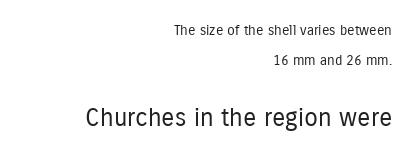
{"italic": "no", "bold": "no", "underline": "no", "align": "right", "line_spacing": "loose", "line_spacing_ratio": 2.15, "letter_spacing": "normal", "letter_spacing_em": 0.0, "larger_block": "second", "size_ratio": 1.79, "glyph_px": 25}
